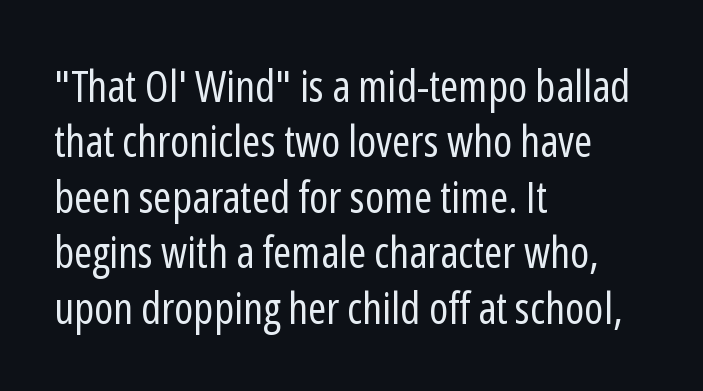
The image shows 44 px regular-weight, condensed sans-serif type, upright; set left-aligned, normal line spacing (1.26x), normal letter spacing, not underlined; low stroke contrast and a medium x-height.
